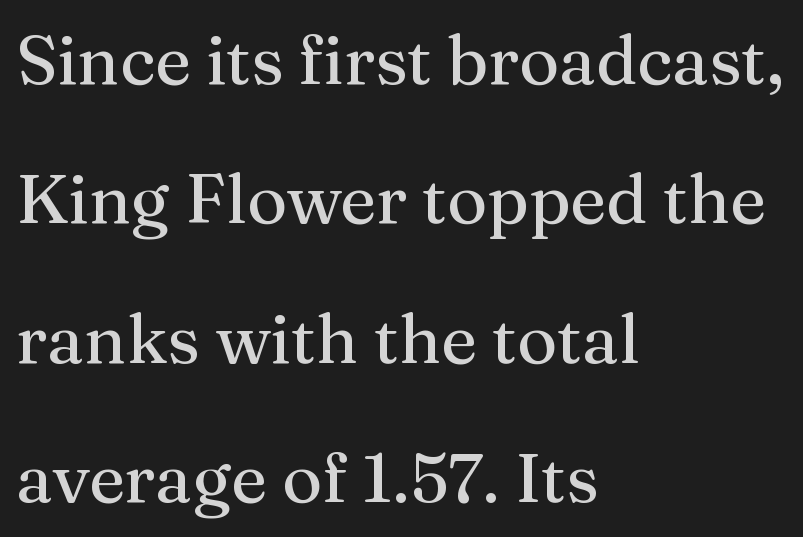
Q: Is the text italic (slanted)? A: No, it is upright.
Q: Is the typeface a serif or a sans-serif typeface? A: Serif.
Q: Is the text underlined? A: No.
Q: How is the paragraph aligned? A: Left-aligned.
Q: Is the spacing between letters normal or unusually wide? A: Normal.
Q: Is the spacing between lines tight, normal or loose? A: Loose.
Q: Width (condensed, normal, or wide)? A: Normal.
Q: Stroke contrast? A: Medium.
Q: x-height? A: Medium.
Q: Monospaced? A: No.
